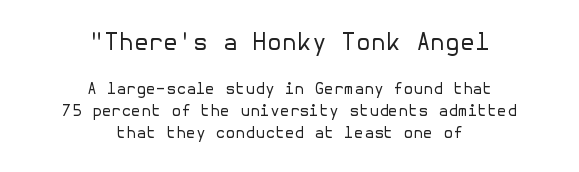
{"italic": "no", "bold": "no", "underline": "no", "align": "center", "line_spacing": "normal", "line_spacing_ratio": 1.38, "letter_spacing": "normal", "letter_spacing_em": 0.0, "larger_block": "first", "size_ratio": 1.5, "glyph_px": 24}
